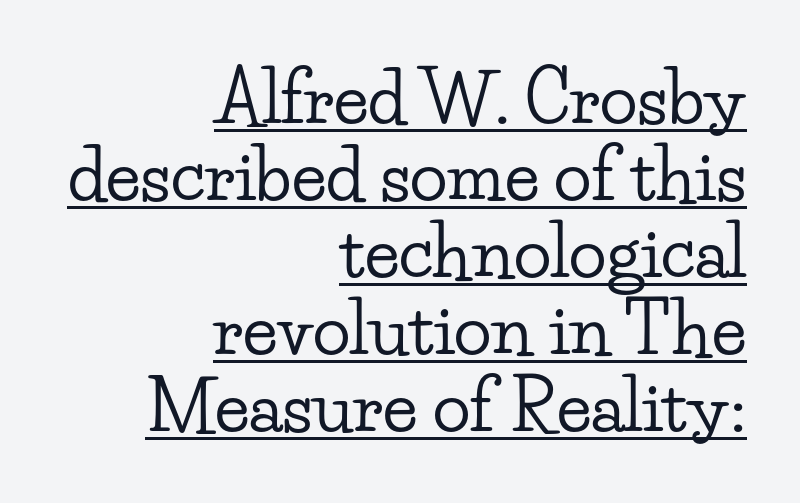
Q: Is the text italic (slanted)? A: No, it is upright.
Q: Is the typeface a serif or a sans-serif typeface? A: Serif.
Q: Is the text underlined? A: Yes.
Q: How is the paragraph aligned? A: Right-aligned.
Q: Is the spacing between letters normal or unusually wide? A: Normal.
Q: Is the spacing between lines tight, normal or loose? A: Tight.
Q: Width (condensed, normal, or wide)? A: Wide.
Q: Stroke contrast? A: Low.
Q: x-height? A: Small.
Q: Monospaced? A: No.
